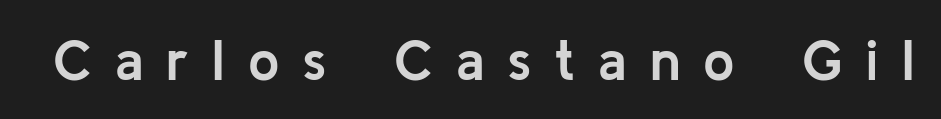
Think of a printed novel: that variable character pitch is what you see here. Emphasis by weight is at full strength: bold. Short note: letters widely spaced. Notice how the stems are strictly vertical — no italics here.
